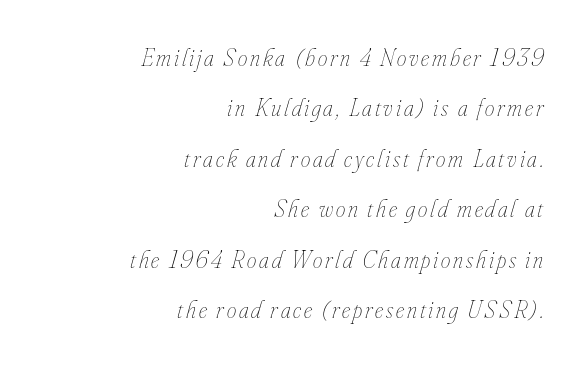
{"italic": "yes", "lean": "right", "slant_degrees": 16, "bold": "no", "underline": "no", "align": "right", "line_spacing": "loose", "line_spacing_ratio": 2.1, "glyph_px": 24}
